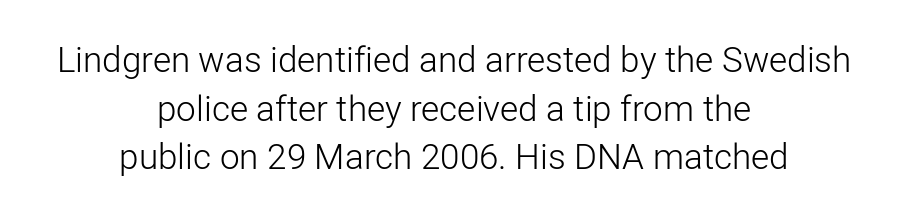
The image shows 35 px light sans-serif type, upright; set centered, normal line spacing (1.39x), normal letter spacing, not underlined; low stroke contrast and a medium x-height.
